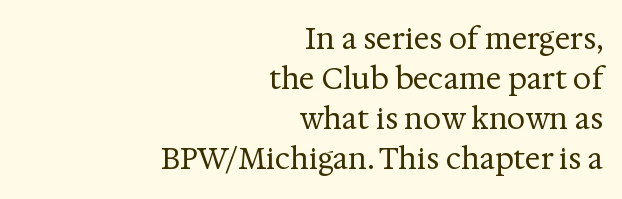
The image shows 29 px regular-weight serif type, upright; set right-aligned, normal line spacing (1.38x), normal letter spacing, not underlined; medium stroke contrast and a medium x-height.
